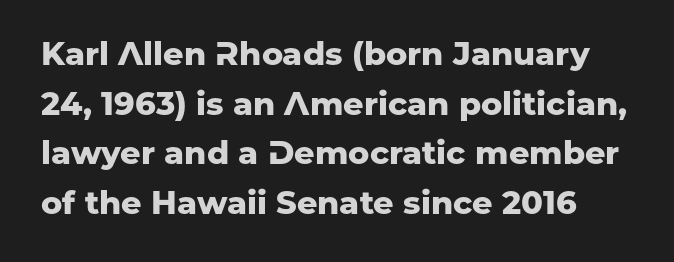
{"serif": "no", "italic": "no", "bold": "yes", "weight": "heavy", "width": "normal", "stroke_contrast": "low", "x_height": "medium", "monospaced": "no", "underline": "no", "line_spacing": "normal", "line_spacing_ratio": 1.55, "letter_spacing": "normal", "letter_spacing_em": 0.0, "glyph_px": 32}
